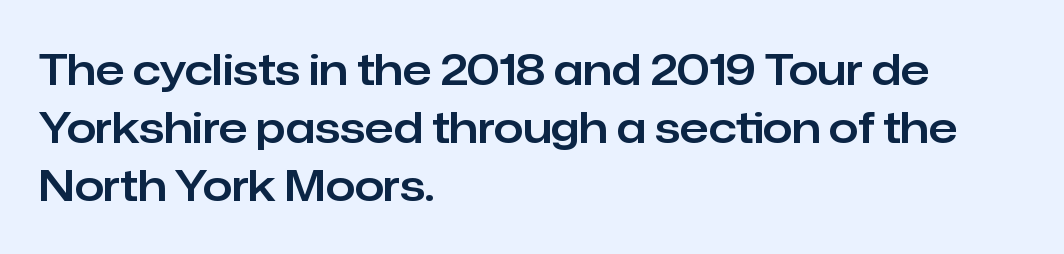
Q: Is the text italic (slanted)? A: No, it is upright.
Q: Is the typeface a serif or a sans-serif typeface? A: Sans-serif.
Q: Is the text underlined? A: No.
Q: How is the paragraph aligned? A: Left-aligned.
Q: Is the spacing between letters normal or unusually wide? A: Normal.
Q: Is the spacing between lines tight, normal or loose? A: Normal.
Q: Width (condensed, normal, or wide)? A: Normal.
Q: Stroke contrast? A: Low.
Q: x-height? A: Medium.
Q: Monospaced? A: No.
